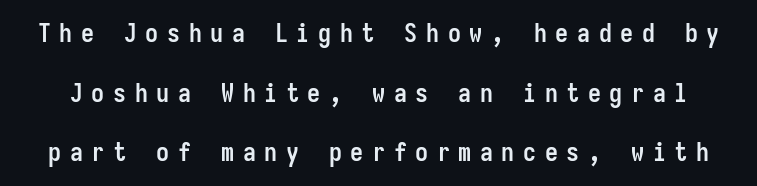
Q: Is the text bold? A: Yes.
Q: Is the text italic (slanted)? A: No, it is upright.
Q: Is the text underlined? A: No.
Q: Is the spacing between letters normal or unusually wide? A: Unusually wide.
Q: Is the spacing between lines tight, normal or loose? A: Loose.
